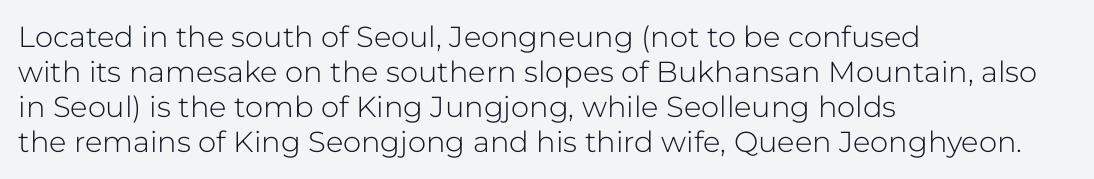
{"serif": "no", "italic": "no", "bold": "no", "weight": "light", "width": "normal", "stroke_contrast": "low", "x_height": "medium", "monospaced": "no", "underline": "no", "align": "left", "line_spacing_ratio": 1.21, "letter_spacing": "normal", "letter_spacing_em": 0.0, "glyph_px": 29}
